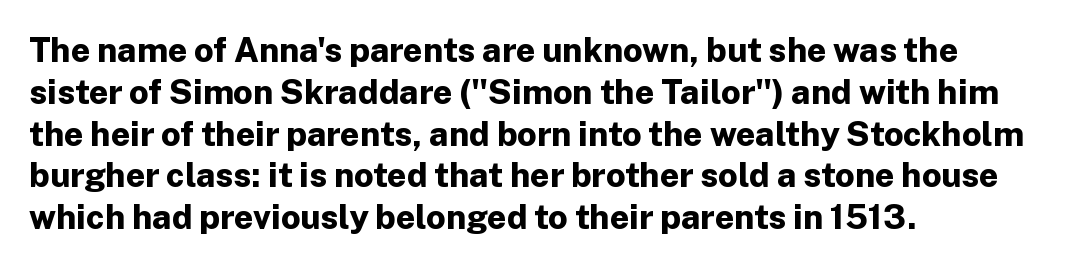
Q: Is the text bold? A: Yes.
Q: Is the text italic (slanted)? A: No, it is upright.
Q: Is the typeface a serif or a sans-serif typeface? A: Sans-serif.
Q: Is the text underlined? A: No.
Q: How is the paragraph aligned? A: Left-aligned.
Q: Is the spacing between letters normal or unusually wide? A: Normal.
Q: Width (condensed, normal, or wide)? A: Normal.
Q: Stroke contrast? A: Low.
Q: x-height? A: Medium.
Q: Monospaced? A: No.
